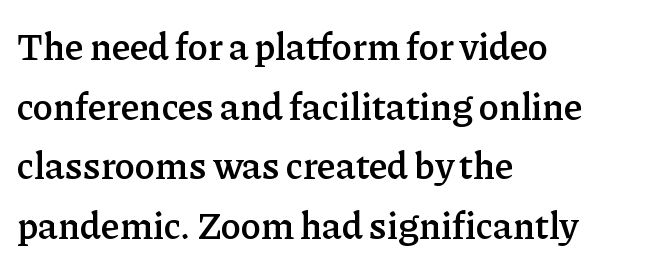
Q: Is the text bold? A: Semi-bold.
Q: Is the text italic (slanted)? A: No, it is upright.
Q: Is the typeface a serif or a sans-serif typeface? A: Serif.
Q: Is the text underlined? A: No.
Q: How is the paragraph aligned? A: Left-aligned.
Q: Is the spacing between letters normal or unusually wide? A: Normal.
Q: Is the spacing between lines tight, normal or loose? A: Normal.
Q: Width (condensed, normal, or wide)? A: Normal.
Q: Stroke contrast? A: Low.
Q: x-height? A: Medium.
Q: Monospaced? A: No.
